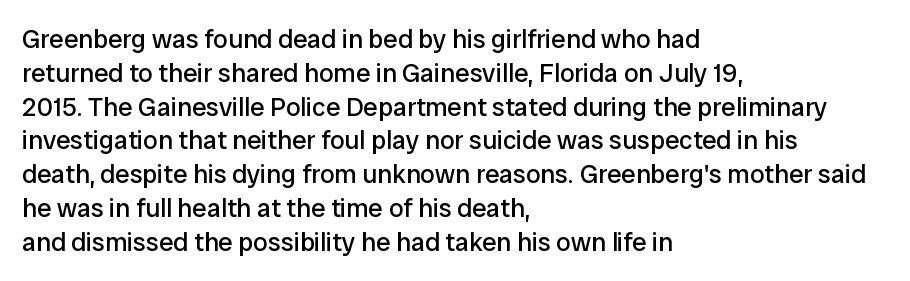
The image shows 26 px text type, upright; set left-aligned, normal line spacing (1.3x), normal letter spacing, not underlined.
